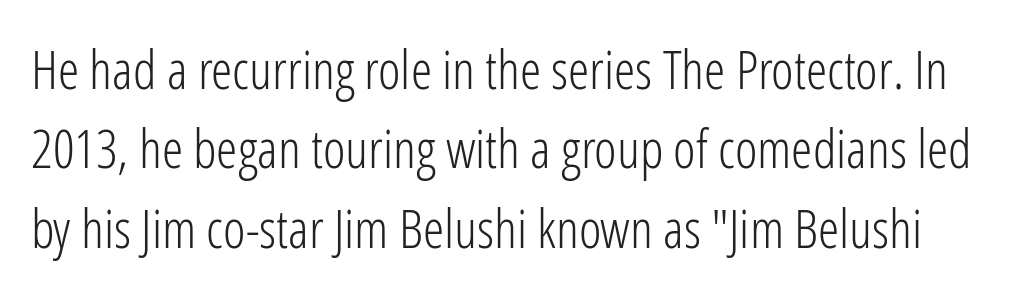
{"serif": "no", "italic": "no", "bold": "no", "weight": "light", "width": "condensed", "stroke_contrast": "low", "x_height": "medium", "monospaced": "no", "underline": "no", "line_spacing": "normal", "line_spacing_ratio": 1.47, "letter_spacing": "normal", "letter_spacing_em": 0.0, "glyph_px": 54}
